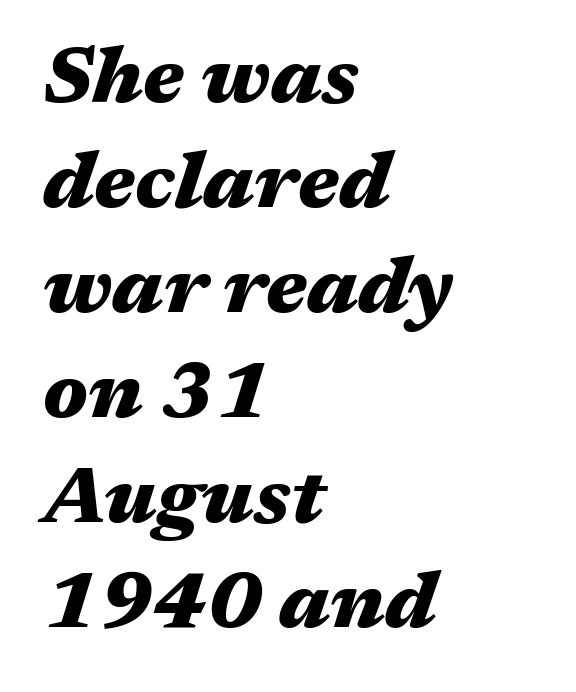
Heavy-handed strokes throughout: this text is bold. The line-height multiplier appears to be the usual default. The baseline area is clear. The face used here is proportionally spaced, like ordinary book or web type. The typesetter chose a ragged-right arrangement here. Letter spacing: default.
